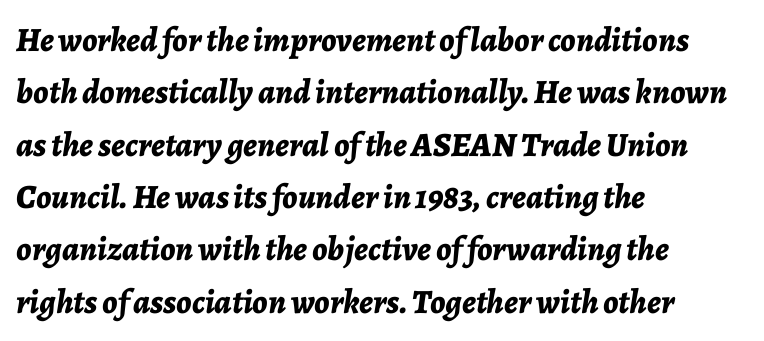
{"italic": "yes", "lean": "right", "slant_degrees": 7, "bold": "yes", "weight": "bold", "width": "normal", "stroke_contrast": "low", "x_height": "medium", "monospaced": "no", "underline": "no", "align": "left", "line_spacing": "normal", "line_spacing_ratio": 1.54, "letter_spacing": "normal", "letter_spacing_em": 0.0, "glyph_px": 34}
